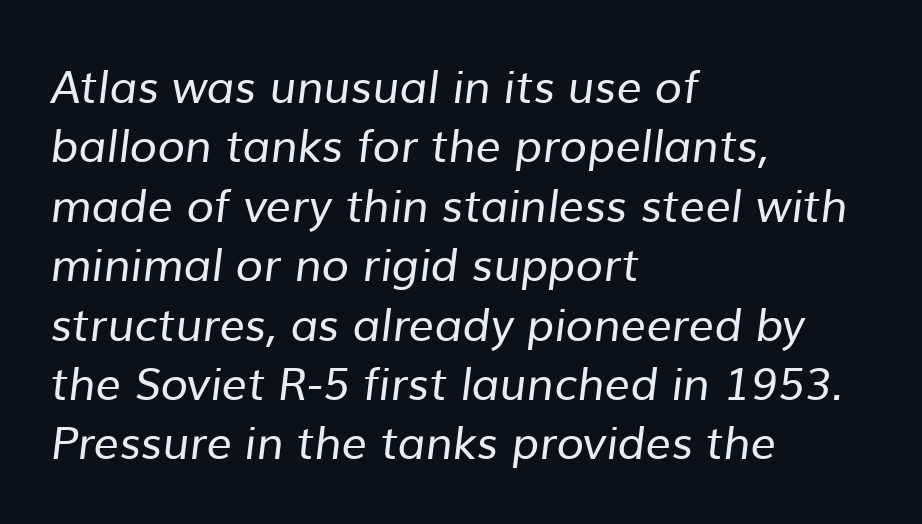
Q: Is the text bold? A: No.
Q: Is the typeface a serif or a sans-serif typeface? A: Sans-serif.
Q: Is the text underlined? A: No.
Q: How is the paragraph aligned? A: Left-aligned.
Q: Is the spacing between letters normal or unusually wide? A: Normal.
Q: Is the spacing between lines tight, normal or loose? A: Normal.
Q: Width (condensed, normal, or wide)? A: Normal.
Q: Stroke contrast? A: Low.
Q: x-height? A: Medium.
Q: Monospaced? A: No.
